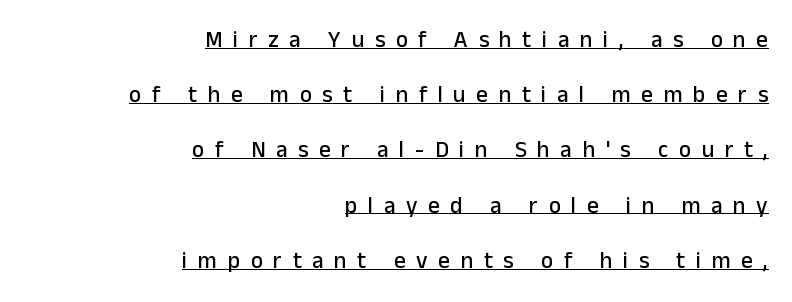
{"italic": "no", "underline": "yes", "align": "right", "line_spacing": "loose", "line_spacing_ratio": 2.4, "letter_spacing": "wide", "letter_spacing_em": 0.46, "glyph_px": 23}
